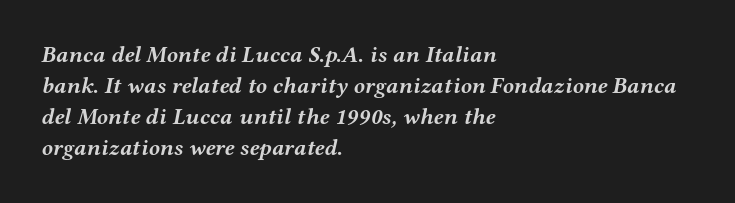
{"italic": "yes", "lean": "right", "slant_degrees": 12, "bold": "yes", "underline": "no", "align": "left", "line_spacing": "normal", "line_spacing_ratio": 1.35, "letter_spacing": "normal", "letter_spacing_em": 0.0, "glyph_px": 23}
